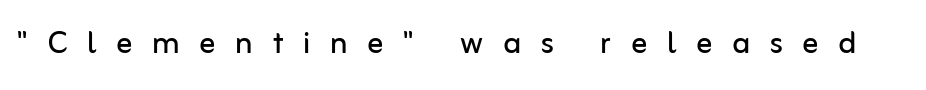
The image shows 40 px regular-weight sans-serif type, upright; set unusually wide letter spacing (+0.49 em), not underlined; low stroke contrast and a medium x-height.
